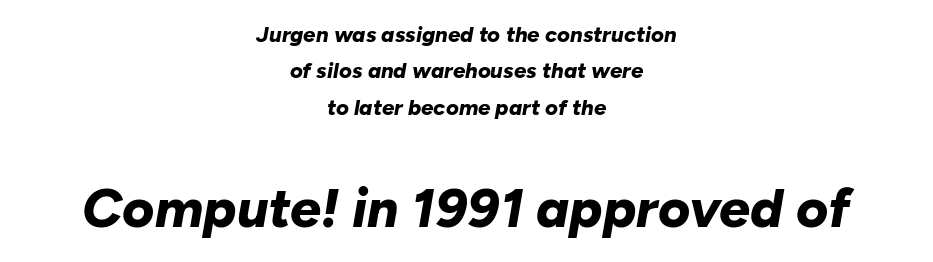
The image shows 55 px bold type, italic (leaning right); set centered, normal line spacing (1.65x), normal letter spacing, not underlined; the second (bottom) block is 2.5x larger; low stroke contrast and a medium x-height.
